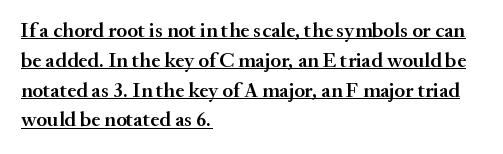
{"italic": "no", "bold": "semi", "underline": "yes", "align": "left", "line_spacing": "normal", "line_spacing_ratio": 1.42, "letter_spacing": "normal", "letter_spacing_em": 0.0, "glyph_px": 21}
